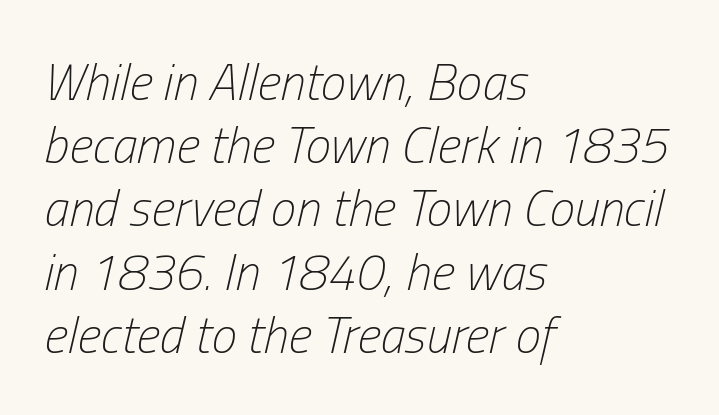
The font's italic variant was chosen for this text. There is no visible air inserted between adjacent glyphs. Note the varied advance widths — an 'i' is clearly narrower than an 'm'. A light-to-regular cut is what we see here.
